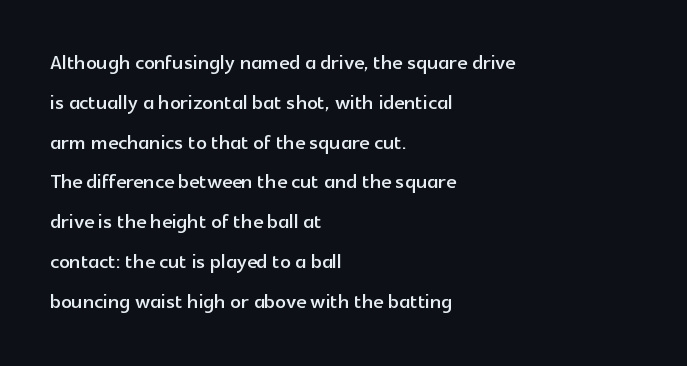
The image shows 26 px text type, upright; set left-aligned, normal line spacing (1.53x), normal letter spacing, not underlined.
